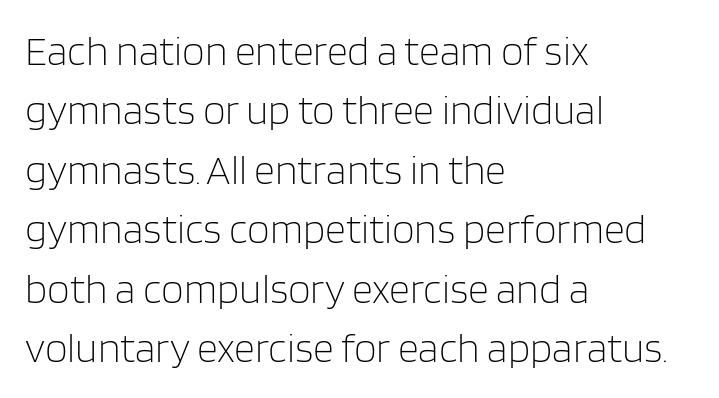
Is this a heavy cut? Hardly; it is regular or lighter. The rendering uses natural spacing where letterforms have individual widths. The paragraph has a hard left edge and a soft right edge. Does the type have serifs? No, each stem ends abruptly. Every stem runs plumb, perpendicular to the baseline. No word sits above an underline.
